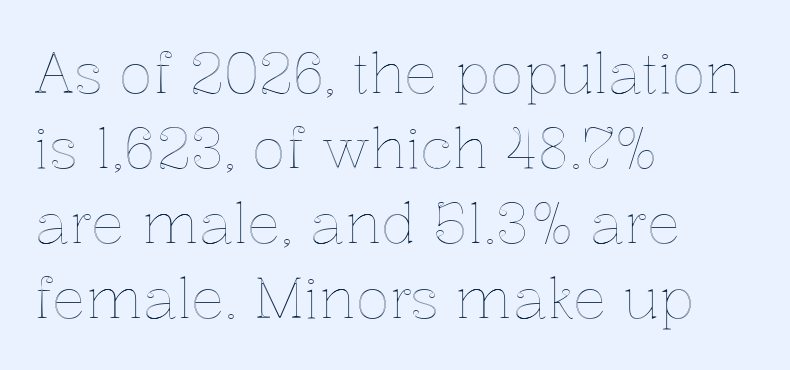
The image shows 56 px text type, upright; set left-aligned, normal line spacing (1.34x), normal letter spacing, not underlined; a medium x-height.
